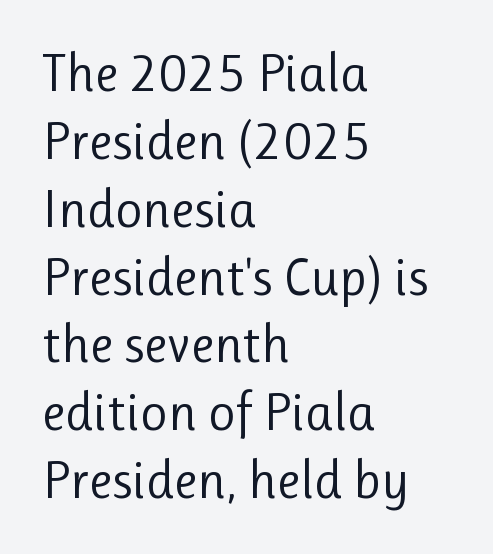
I'd call this a sans setting — the letters go barefoot. No extra ink here — the face is not bold. Tracking value appears to be zero — textbook default spacing. Upright lettering throughout. The glyphs are unaccompanied by any horizontal stroke below them. This sample is left-justified, so line endings fall wherever the words run out.
